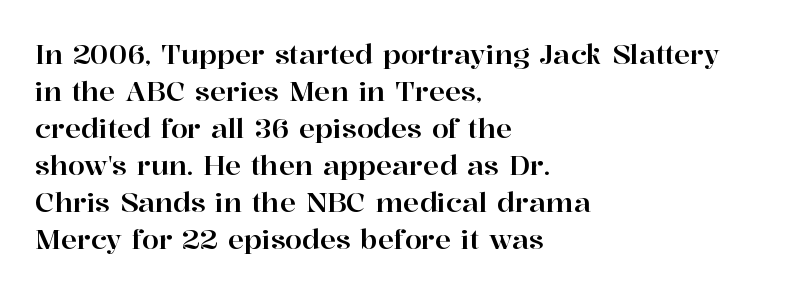
Q: Is the text italic (slanted)? A: No, it is upright.
Q: Is the text underlined? A: No.
Q: How is the paragraph aligned? A: Left-aligned.
Q: Is the spacing between letters normal or unusually wide? A: Normal.
Q: Is the spacing between lines tight, normal or loose? A: Normal.
